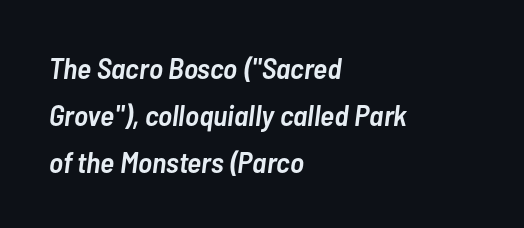
Q: Is the text bold? A: Semi-bold.
Q: Is the text italic (slanted)? A: Yes, it leans right by about 7 degrees.
Q: Is the text underlined? A: No.
Q: How is the paragraph aligned? A: Left-aligned.
Q: Is the spacing between letters normal or unusually wide? A: Normal.
Q: Is the spacing between lines tight, normal or loose? A: Normal.
Q: Width (condensed, normal, or wide)? A: Condensed.
Q: Stroke contrast? A: Low.
Q: x-height? A: Medium.
Q: Monospaced? A: No.
